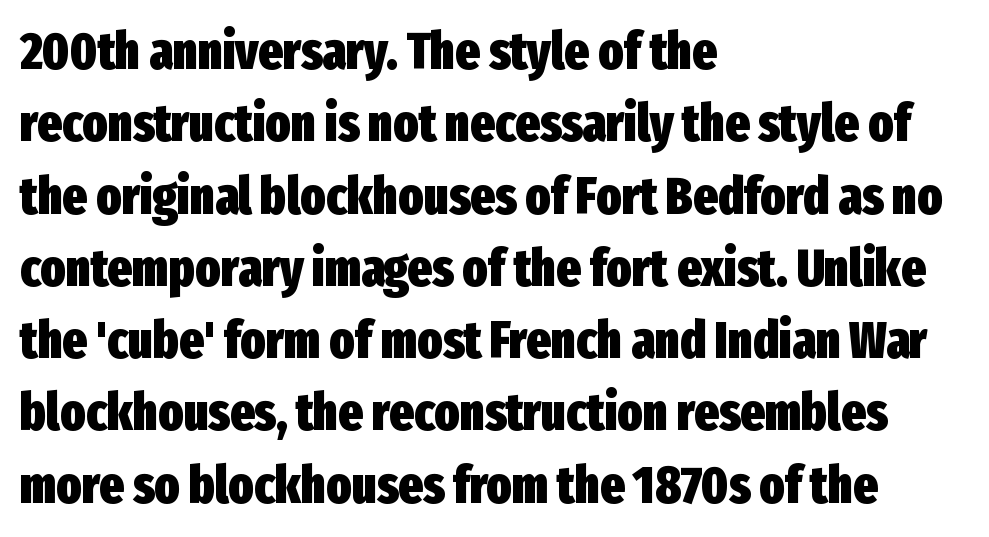
The image shows 52 px heavy, condensed sans-serif type, upright; set left-aligned, normal line spacing (1.39x), normal letter spacing, not underlined; low stroke contrast and a medium x-height.
